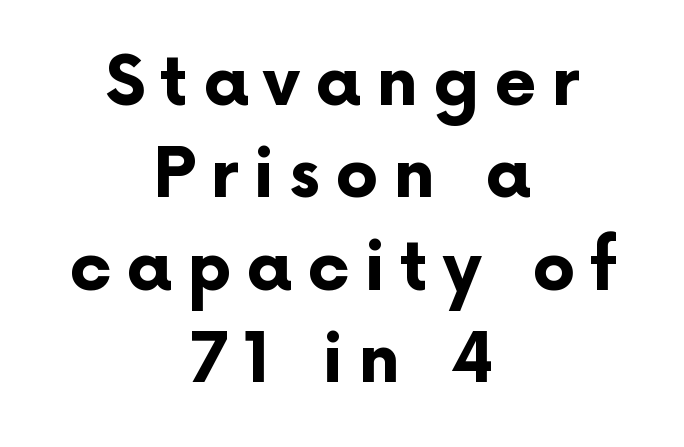
{"serif": "no", "italic": "no", "bold": "yes", "weight": "bold", "width": "normal", "stroke_contrast": "low", "x_height": "medium", "monospaced": "no", "underline": "no", "align": "center", "line_spacing": "normal", "line_spacing_ratio": 1.36, "letter_spacing": "wide", "letter_spacing_em": 0.22, "glyph_px": 68}
